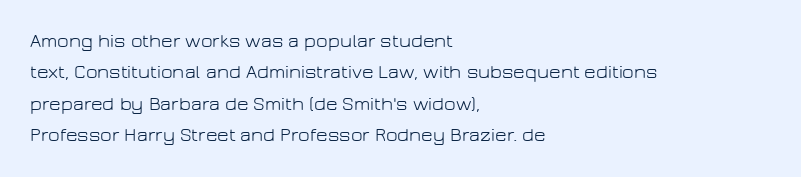
The image shows 20 px text type, upright; set left-aligned, normal line spacing (1.57x), normal letter spacing, not underlined.
